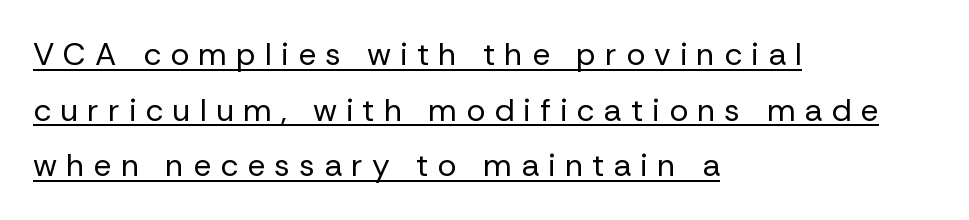
Q: Is the text bold? A: No.
Q: Is the text italic (slanted)? A: No, it is upright.
Q: Is the typeface a serif or a sans-serif typeface? A: Sans-serif.
Q: Is the text underlined? A: Yes.
Q: How is the paragraph aligned? A: Left-aligned.
Q: Is the spacing between letters normal or unusually wide? A: Unusually wide.
Q: Width (condensed, normal, or wide)? A: Normal.
Q: Stroke contrast? A: Low.
Q: x-height? A: Medium.
Q: Monospaced? A: No.
